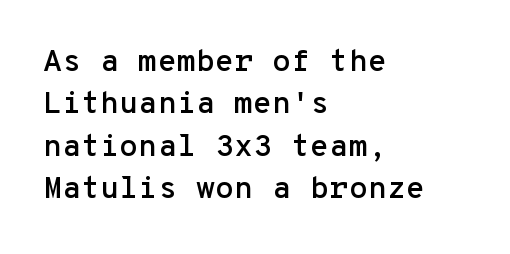
{"serif": "no", "italic": "no", "width": "normal", "stroke_contrast": "low", "x_height": "medium", "monospaced": "yes", "underline": "no", "align": "left", "line_spacing": "normal", "line_spacing_ratio": 1.37, "letter_spacing": "normal", "letter_spacing_em": 0.0, "glyph_px": 31}
